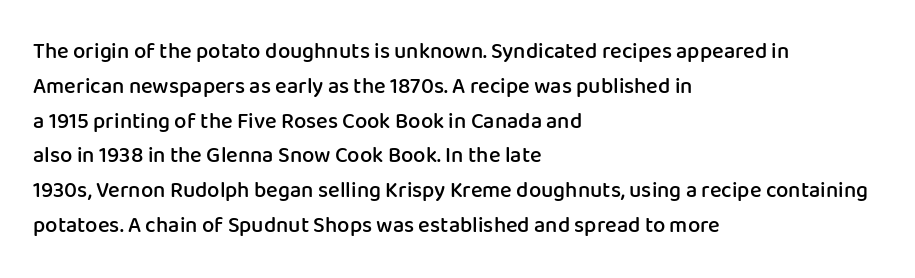
The image shows 22 px text type, upright; set left-aligned, normal line spacing (1.58x), normal letter spacing, not underlined.
